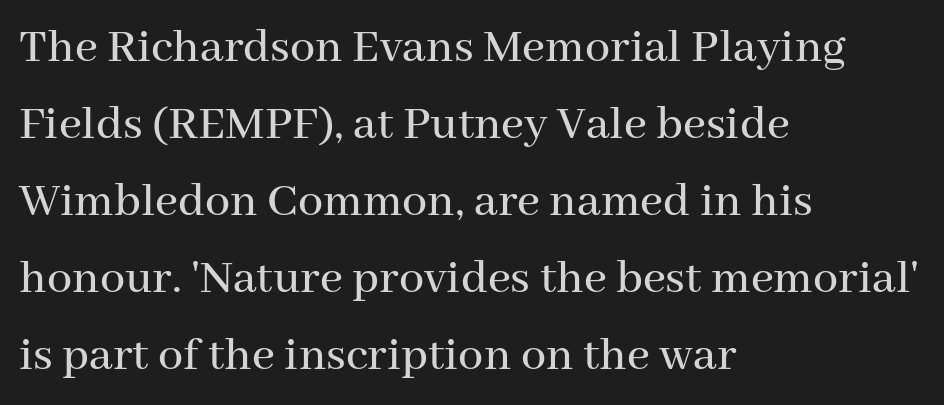
The image shows 50 px serif type, upright; set left-aligned, normal line spacing (1.54x), normal letter spacing, not underlined; medium stroke contrast and a medium x-height.
